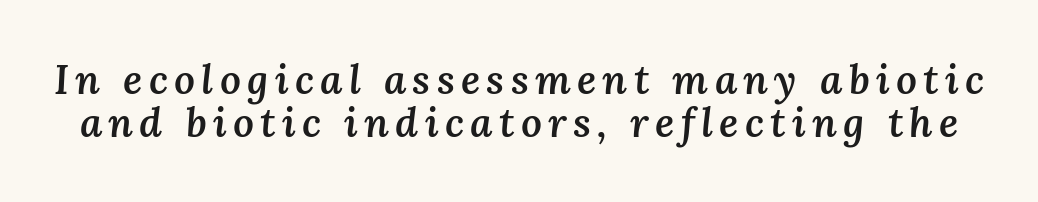
{"italic": "yes", "lean": "right", "slant_degrees": 3, "bold": "semi", "weight": "semibold", "width": "normal", "stroke_contrast": "medium", "x_height": "medium", "monospaced": "no", "underline": "no", "line_spacing": "tight", "line_spacing_ratio": 1.05, "glyph_px": 41}
